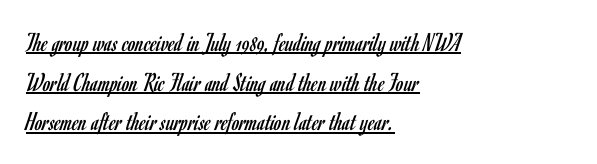
The image shows 27 px text type; set left-aligned, normal line spacing (1.47x), normal letter spacing, underlined.
